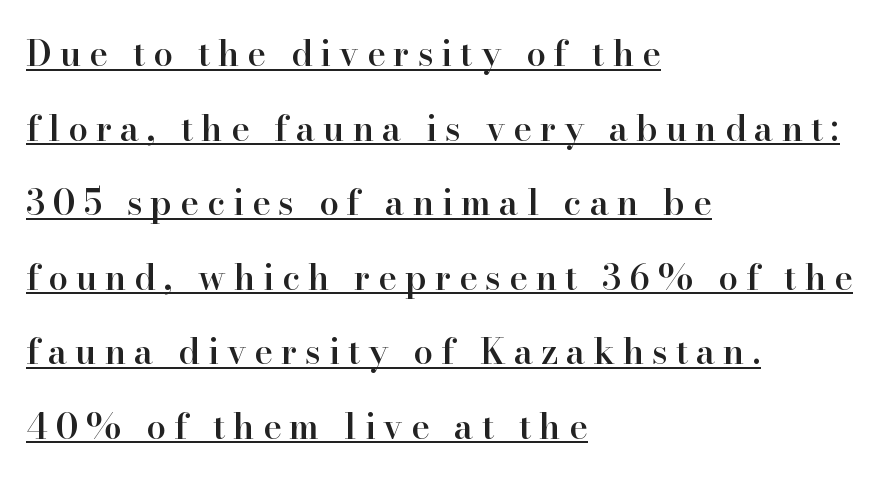
Decoration check: the copy is underlined. Its strokes are somewhat broadened, the hallmark of semibold type. Line starts are locked; line ends wander. You could fit nearly another row in the gap between these rows.
